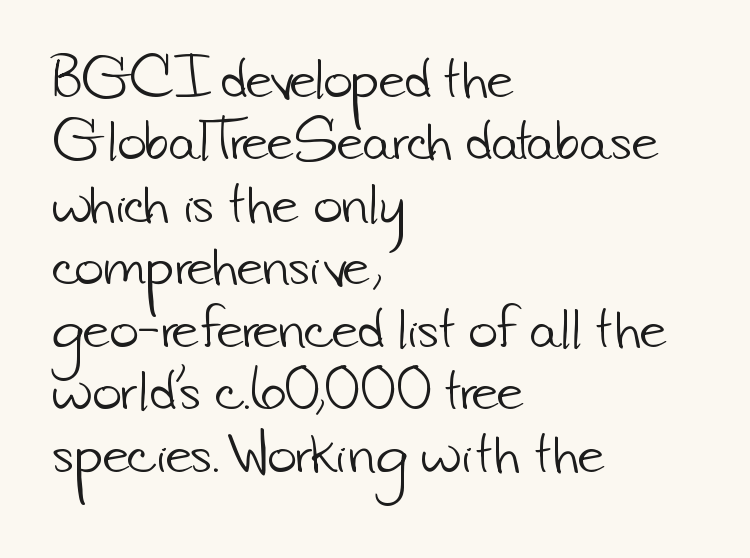
Type without underlining. Is the type heavy? It reads as light-to-regular instead. In terms of leading, this rendering sits right in the middle. A typesetter would call this proportional, since set widths differ per character. I'd call this a sans setting — the letters go barefoot.
